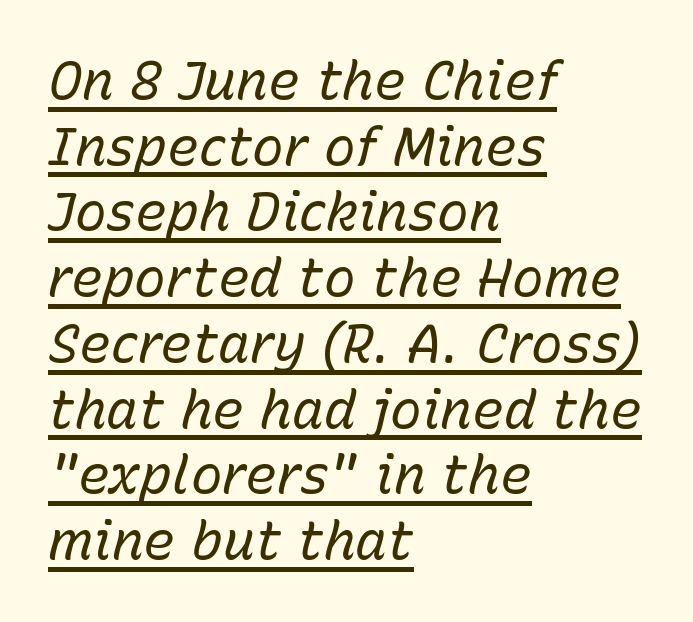
{"italic": "yes", "lean": "right", "slant_degrees": 15, "bold": "no", "weight": "regular", "width": "normal", "stroke_contrast": "low", "x_height": "medium", "monospaced": "no", "underline": "yes", "align": "left", "line_spacing_ratio": 1.24, "letter_spacing": "normal", "letter_spacing_em": 0.0, "glyph_px": 53}
